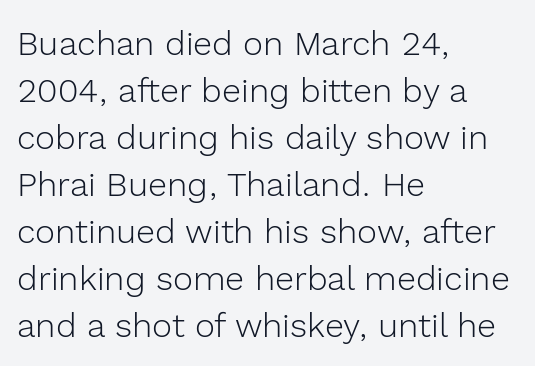
{"serif": "no", "italic": "no", "bold": "no", "weight": "light", "width": "normal", "x_height": "medium", "monospaced": "no", "underline": "no", "align": "left", "line_spacing": "normal", "line_spacing_ratio": 1.38, "letter_spacing": "normal", "letter_spacing_em": 0.0, "glyph_px": 34}
